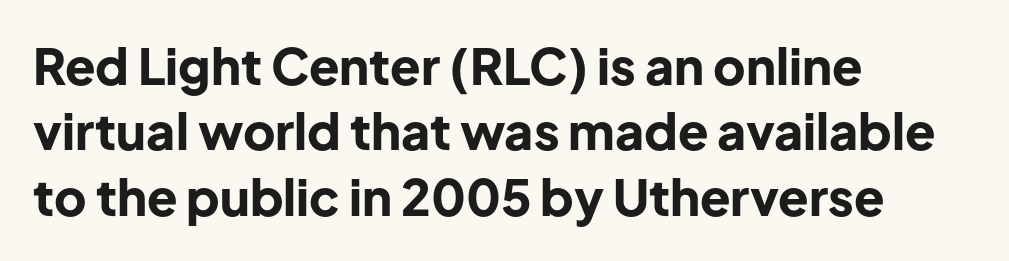
Q: Is the text bold? A: Yes.
Q: Is the text italic (slanted)? A: No, it is upright.
Q: Is the typeface a serif or a sans-serif typeface? A: Sans-serif.
Q: Is the text underlined? A: No.
Q: How is the paragraph aligned? A: Left-aligned.
Q: Is the spacing between letters normal or unusually wide? A: Normal.
Q: Is the spacing between lines tight, normal or loose? A: Normal.
Q: Width (condensed, normal, or wide)? A: Normal.
Q: Stroke contrast? A: Low.
Q: x-height? A: Medium.
Q: Monospaced? A: No.
